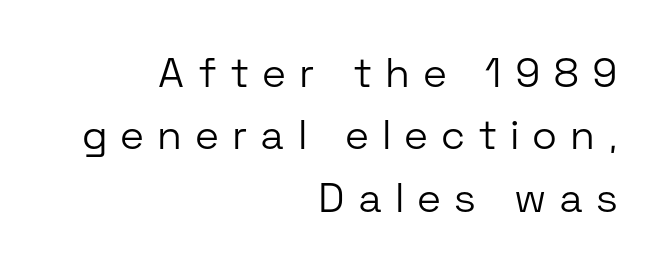
The image shows 41 px light sans-serif type, upright; set right-aligned, normal line spacing (1.52x), unusually wide letter spacing (+0.36 em), not underlined; low stroke contrast and a medium x-height.
